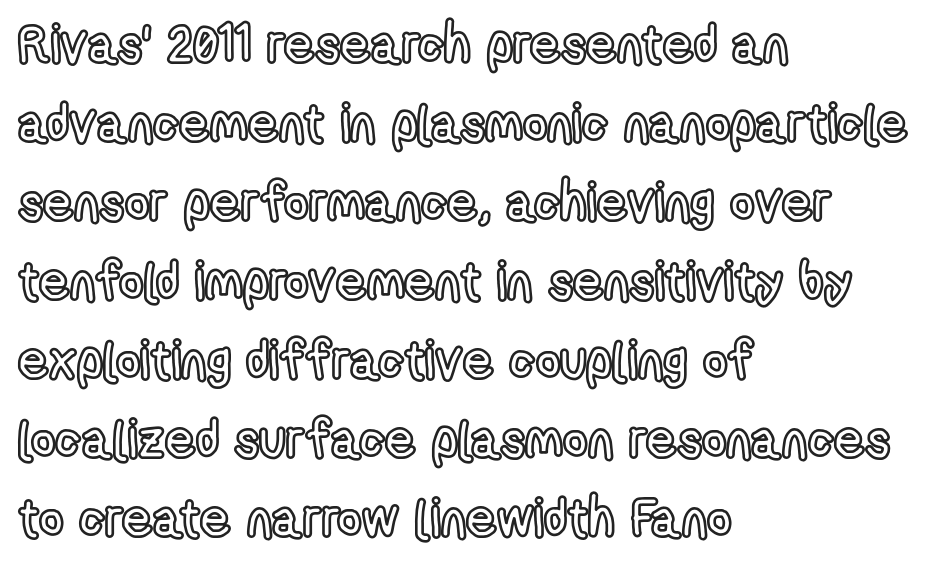
Q: Is the text italic (slanted)? A: No, it is upright.
Q: Is the text underlined? A: No.
Q: How is the paragraph aligned? A: Left-aligned.
Q: Is the spacing between letters normal or unusually wide? A: Normal.
Q: Is the spacing between lines tight, normal or loose? A: Normal.
Q: Width (condensed, normal, or wide)? A: Condensed.
Q: x-height? A: Medium.
Q: Monospaced? A: No.
